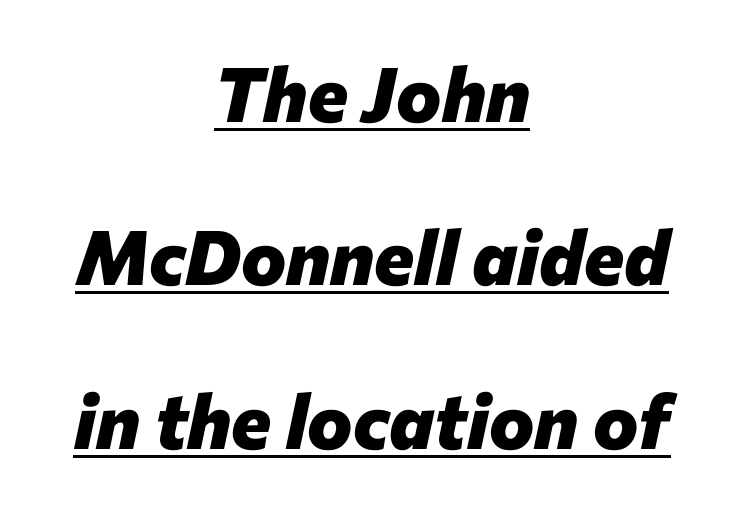
Notice how thick the strokes are: this is what a full bold looks like. Interline gaps are noticeably wide in this sample. This rendering uses center alignment, leaving both contours irregular but symmetric. Do the characters align in a grid? No, the font is proportional. Emphasis is given by a line drawn under the lettering.
